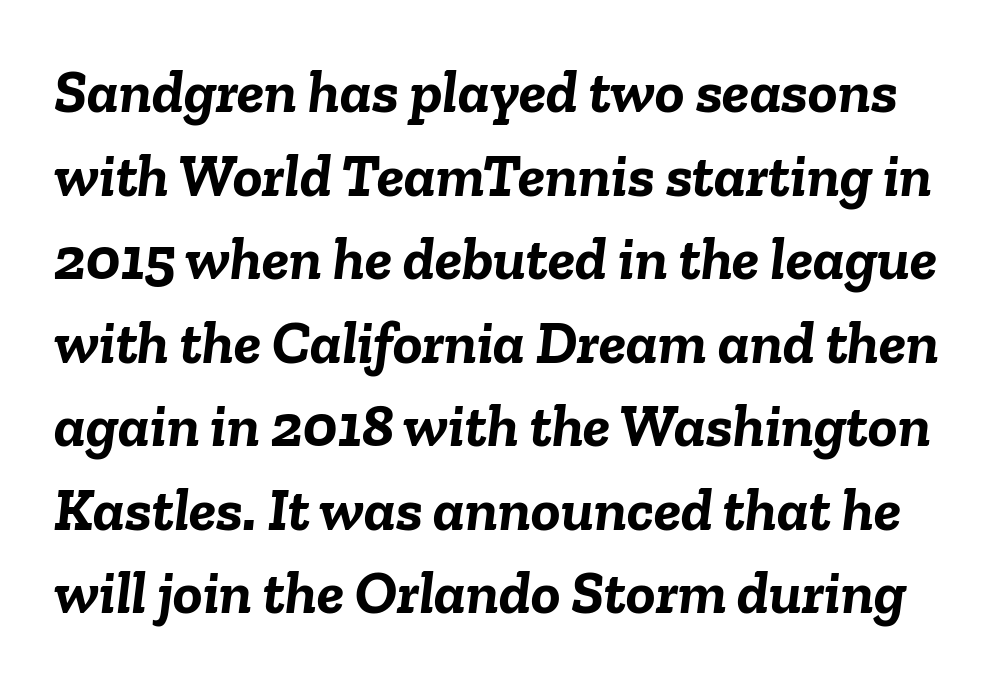
Q: Is the text bold? A: Yes.
Q: Is the text italic (slanted)? A: Yes, it leans right by about 6 degrees.
Q: Is the text underlined? A: No.
Q: Is the spacing between letters normal or unusually wide? A: Normal.
Q: Is the spacing between lines tight, normal or loose? A: Normal.
Q: Width (condensed, normal, or wide)? A: Normal.
Q: Stroke contrast? A: Low.
Q: x-height? A: Medium.
Q: Monospaced? A: No.
